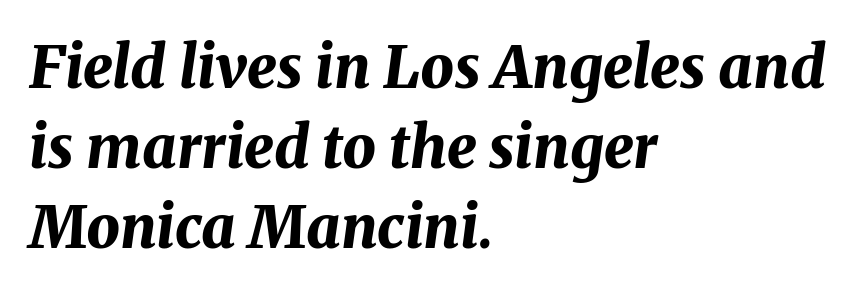
Layout note: lines flush left. Is this a fixed-width face? No — the glyphs have proportional, varying widths. The gaps between neighbouring characters are ordinary and unremarkable. Check under the words: just untouched page. This sample keeps an unexceptional amount of space between lines. Italic? Definitely — the glyphs are oblique.
